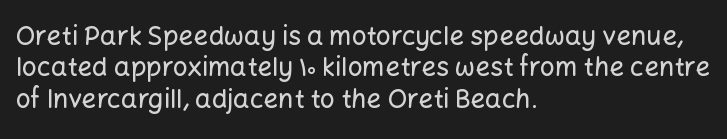
The image shows 26 px text type, upright; set left-aligned, line spacing 1.21x, normal letter spacing, not underlined.
